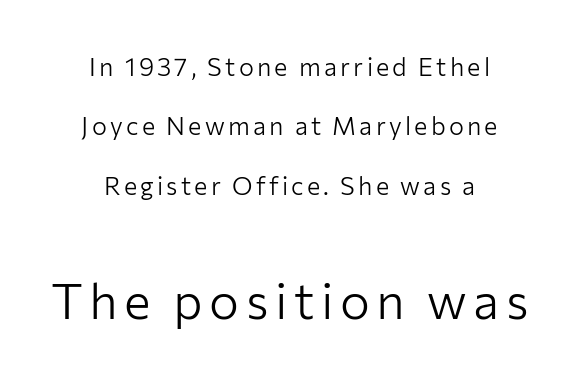
Q: Is the text bold? A: No.
Q: Is the text italic (slanted)? A: No, it is upright.
Q: Is the typeface a serif or a sans-serif typeface? A: Sans-serif.
Q: Is the text underlined? A: No.
Q: How is the paragraph aligned? A: Centered.
Q: Is the spacing between lines tight, normal or loose? A: Loose.
Q: Which block of text is set in a larger size, the first (top) or the second (bottom)? A: The second (bottom) one.
Q: Width (condensed, normal, or wide)? A: Normal.
Q: Stroke contrast? A: Low.
Q: x-height? A: Medium.
Q: Monospaced? A: No.
